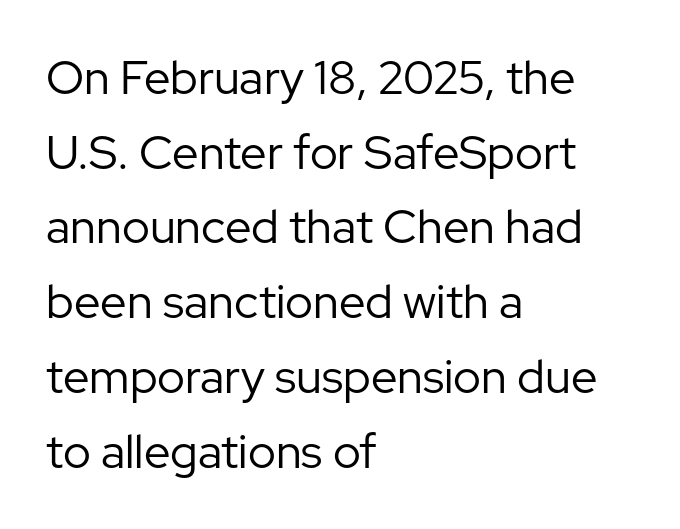
Posture: vertical. This sample is left-justified, so line endings fall wherever the words run out. These lines are rendered in a variable-pitch font. Notice how descenders clear the ascenders below comfortably — that's standard leading. Think standard paragraph weight, or any step lighter than that. Check the space under the baseline: it is left empty.
